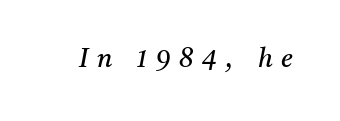
{"italic": "yes", "lean": "right", "slant_degrees": 11, "bold": "no", "underline": "no", "letter_spacing": "wide", "letter_spacing_em": 0.34, "glyph_px": 26}
